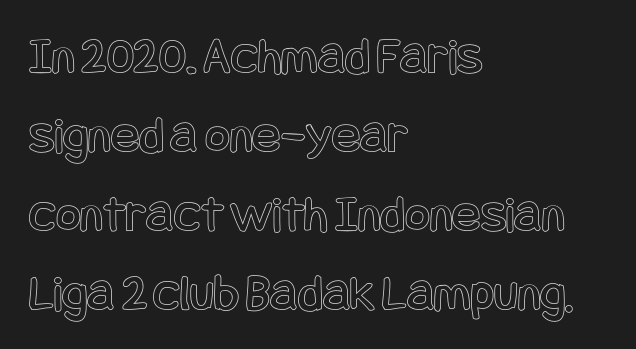
The image shows 53 px condensed type, upright; set left-aligned, normal line spacing (1.49x), normal letter spacing, not underlined; a large x-height.
